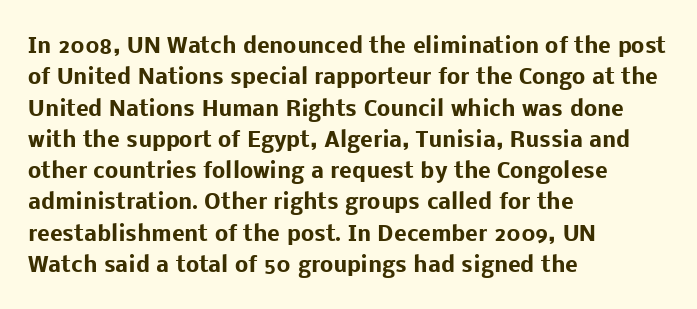
The passage shown is emphatically bold. The specimen reads as upright at a glance. Alignment: flush left. What stands out about the letter spacing? Nothing — it is the standard amount. The block of text has a typical density, with ordinary space between rows. The words here are not underlined.
